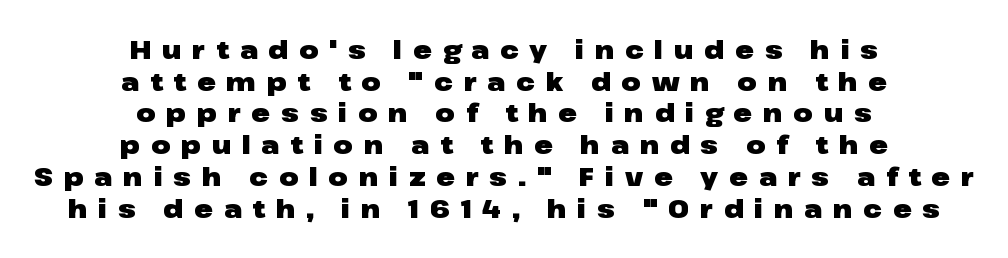
{"italic": "no", "bold": "yes", "underline": "no", "align": "center", "line_spacing": "normal", "line_spacing_ratio": 1.27, "letter_spacing": "wide", "letter_spacing_em": 0.43, "glyph_px": 25}
